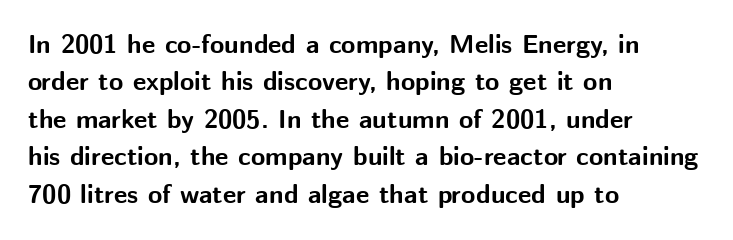
Q: Is the text bold? A: Yes.
Q: Is the text italic (slanted)? A: No, it is upright.
Q: Is the text underlined? A: No.
Q: How is the paragraph aligned? A: Left-aligned.
Q: Is the spacing between letters normal or unusually wide? A: Normal.
Q: Is the spacing between lines tight, normal or loose? A: Normal.
